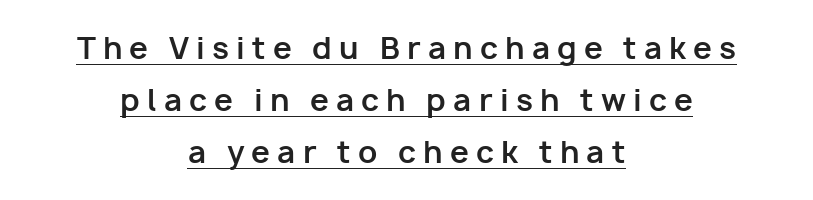
Q: Is the text bold? A: Yes.
Q: Is the text italic (slanted)? A: No, it is upright.
Q: Is the typeface a serif or a sans-serif typeface? A: Sans-serif.
Q: Is the text underlined? A: Yes.
Q: How is the paragraph aligned? A: Centered.
Q: Is the spacing between letters normal or unusually wide? A: Unusually wide.
Q: Width (condensed, normal, or wide)? A: Normal.
Q: Stroke contrast? A: Low.
Q: x-height? A: Medium.
Q: Monospaced? A: No.
